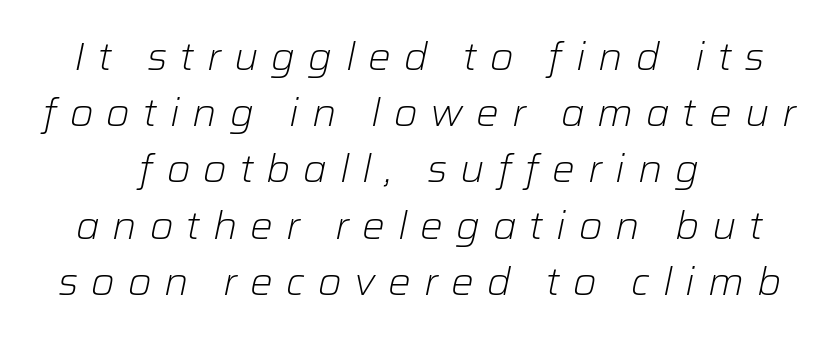
The image shows 38 px light type, italic (leaning right); set centered, normal line spacing (1.48x), unusually wide letter spacing (+0.34 em), not underlined; low stroke contrast and a medium x-height.
